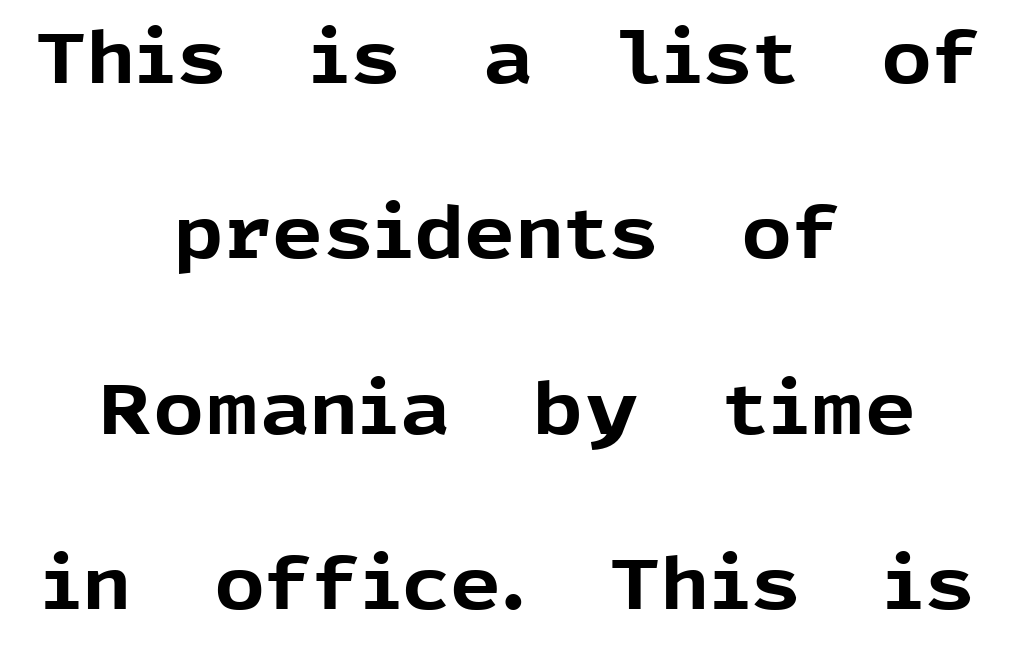
The image shows 71 px bold sans-serif type, upright; set centered, loose line spacing (2.47x), normal letter spacing, not underlined; a medium x-height.
